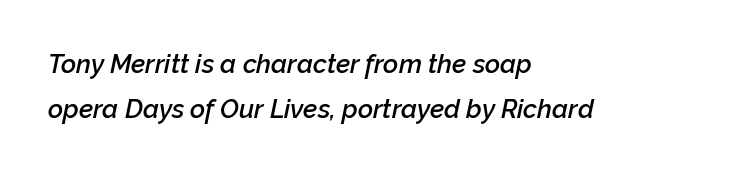
{"italic": "yes", "lean": "right", "slant_degrees": 12, "bold": "semi", "underline": "no", "align": "left", "line_spacing_ratio": 1.73, "letter_spacing": "normal", "letter_spacing_em": 0.0, "glyph_px": 26}
